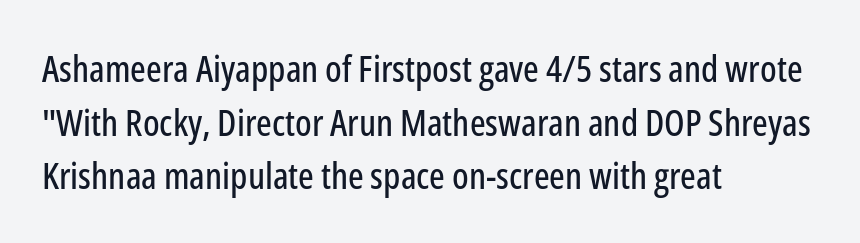
Q: Is the text italic (slanted)? A: No, it is upright.
Q: Is the typeface a serif or a sans-serif typeface? A: Sans-serif.
Q: Is the text underlined? A: No.
Q: How is the paragraph aligned? A: Left-aligned.
Q: Is the spacing between letters normal or unusually wide? A: Normal.
Q: Is the spacing between lines tight, normal or loose? A: Normal.
Q: Width (condensed, normal, or wide)? A: Condensed.
Q: Stroke contrast? A: Low.
Q: x-height? A: Medium.
Q: Monospaced? A: No.
